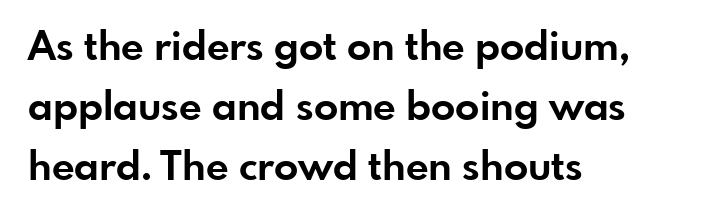
Q: Is the text bold? A: Yes.
Q: Is the text italic (slanted)? A: No, it is upright.
Q: Is the typeface a serif or a sans-serif typeface? A: Sans-serif.
Q: Is the text underlined? A: No.
Q: How is the paragraph aligned? A: Left-aligned.
Q: Is the spacing between letters normal or unusually wide? A: Normal.
Q: Is the spacing between lines tight, normal or loose? A: Normal.
Q: Width (condensed, normal, or wide)? A: Normal.
Q: Stroke contrast? A: Low.
Q: x-height? A: Small.
Q: Monospaced? A: No.
